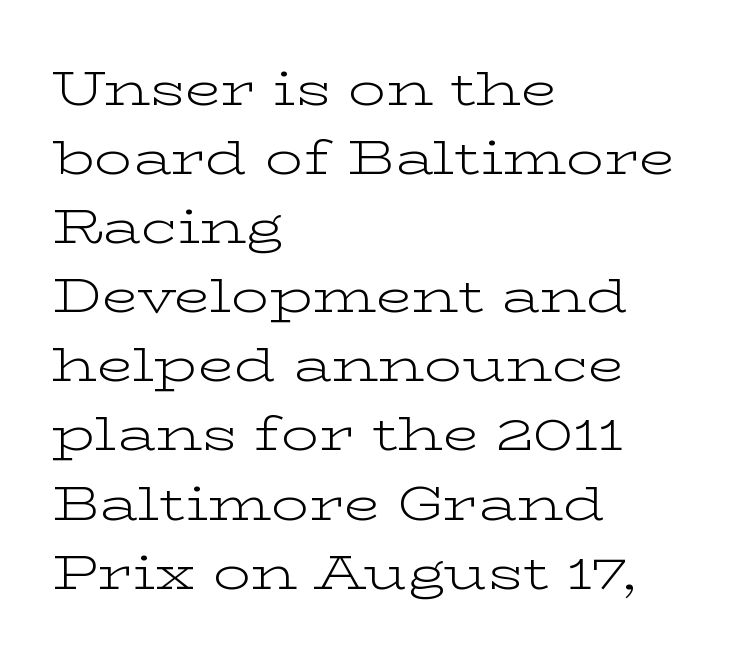
{"serif": "yes", "italic": "no", "bold": "no", "weight": "light", "width": "wide", "stroke_contrast": "low", "x_height": "medium", "monospaced": "no", "underline": "no", "align": "left", "line_spacing": "normal", "line_spacing_ratio": 1.47, "letter_spacing": "normal", "letter_spacing_em": 0.0, "glyph_px": 47}
